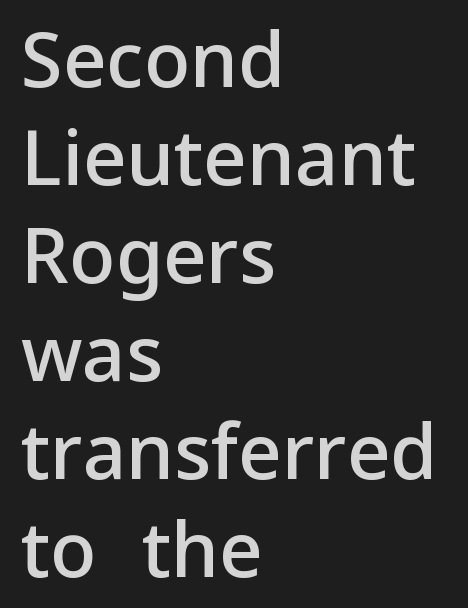
Nope, not italic — everything's standing straight. The words here are not underlined. The designer went with a sans here, leaving each stem footless. Character widths vary here, with narrow letters taking less room than wide ones.
